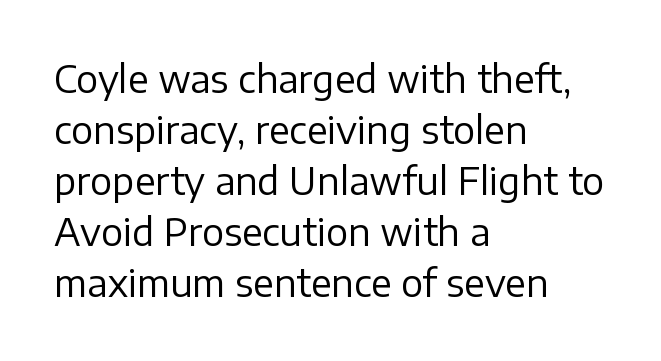
The image shows 37 px regular-weight sans-serif type, upright; set left-aligned, normal line spacing (1.38x), normal letter spacing, not underlined; low stroke contrast and a medium x-height.
